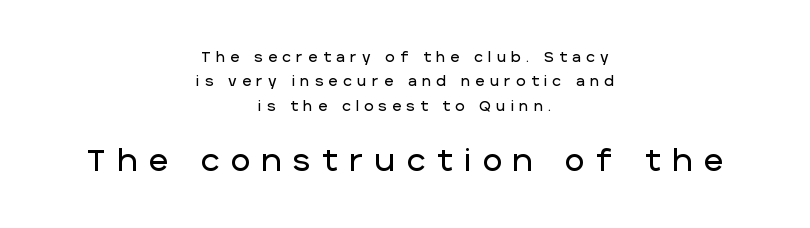
The image shows 30 px sans-serif type, upright; set centered, line spacing 1.74x, unusually wide letter spacing (+0.39 em), not underlined; the second (bottom) block is 2.14x larger; low stroke contrast and a large x-height.
